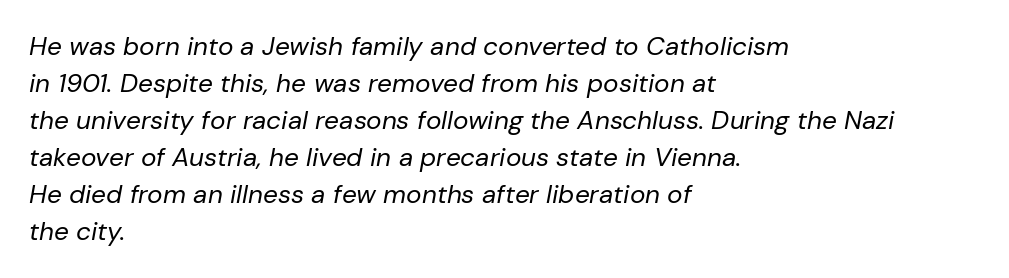
Q: Is the text bold? A: No.
Q: Is the text italic (slanted)? A: Yes, it leans right by about 10 degrees.
Q: Is the text underlined? A: No.
Q: How is the paragraph aligned? A: Left-aligned.
Q: Is the spacing between letters normal or unusually wide? A: Normal.
Q: Is the spacing between lines tight, normal or loose? A: Normal.
